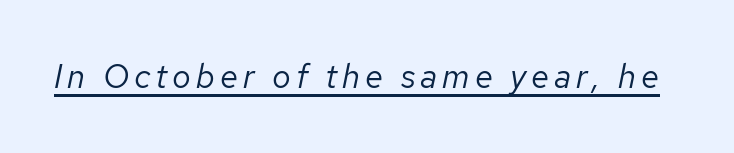
Q: Is the text bold? A: No.
Q: Is the text italic (slanted)? A: Yes, it leans right by about 12 degrees.
Q: Is the text underlined? A: Yes.
Q: Width (condensed, normal, or wide)? A: Normal.
Q: Stroke contrast? A: Low.
Q: x-height? A: Medium.
Q: Monospaced? A: No.
